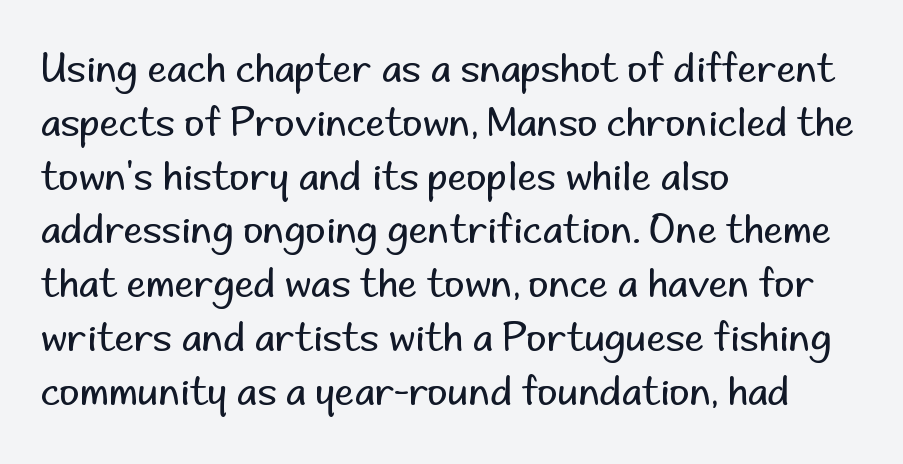
The image shows 39 px regular-weight sans-serif type, upright; set left-aligned, normal line spacing (1.38x), normal letter spacing, not underlined; low stroke contrast and a small x-height.
